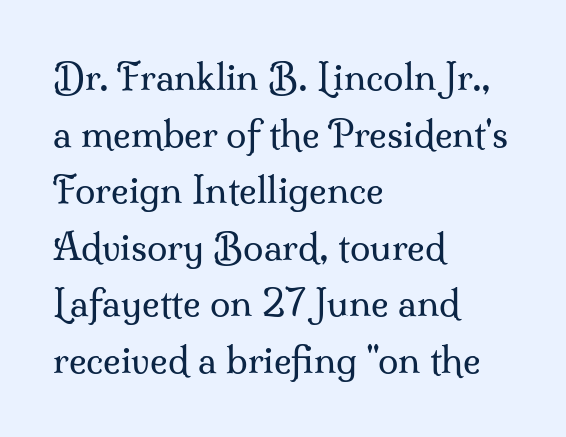
Q: Is the text bold? A: No.
Q: Is the text italic (slanted)? A: No, it is upright.
Q: Is the typeface a serif or a sans-serif typeface? A: Serif.
Q: Is the text underlined? A: No.
Q: How is the paragraph aligned? A: Left-aligned.
Q: Is the spacing between letters normal or unusually wide? A: Normal.
Q: Is the spacing between lines tight, normal or loose? A: Normal.
Q: Width (condensed, normal, or wide)? A: Normal.
Q: Stroke contrast? A: Medium.
Q: x-height? A: Small.
Q: Monospaced? A: No.
